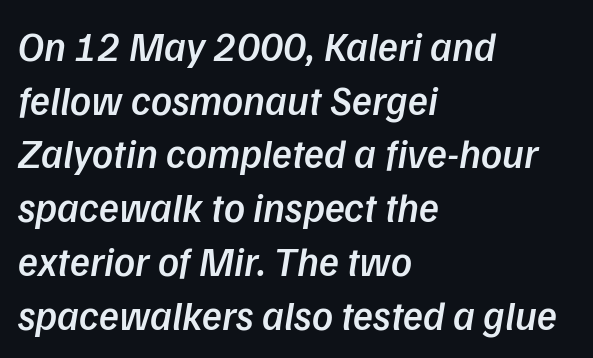
Q: Is the text bold? A: Semi-bold.
Q: Is the text italic (slanted)? A: Yes, it leans right by about 9 degrees.
Q: Is the text underlined? A: No.
Q: How is the paragraph aligned? A: Left-aligned.
Q: Is the spacing between letters normal or unusually wide? A: Normal.
Q: Is the spacing between lines tight, normal or loose? A: Normal.
Q: Width (condensed, normal, or wide)? A: Normal.
Q: Stroke contrast? A: Low.
Q: x-height? A: Medium.
Q: Monospaced? A: No.
